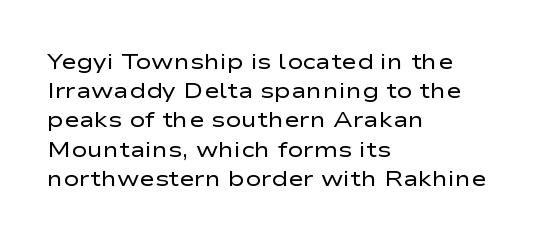
Tracking here is standard; glyphs follow each other at the usual distance. Heft: none added — not bold. These lines are set flush left with a ragged right edge. The letters stand straight up with perfectly vertical stems. Has an underline been added? It has not.
